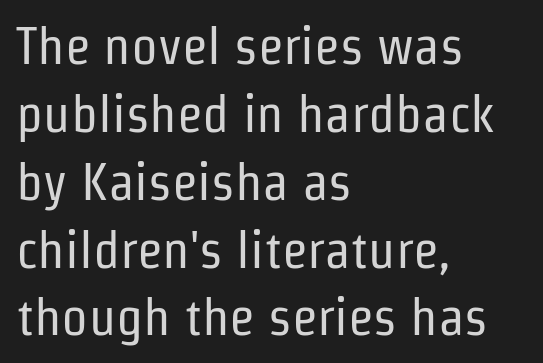
The space beneath each line is pristine and unruled. This is roman type, the default non-slanted kind. Honestly, the row spacing looks completely unremarkable. Examine the stroke ends and you'll find no serifs. Horizontal alignment here is leftward, the default for most running prose. Proportional: the letters do not fall into vertical columns.
